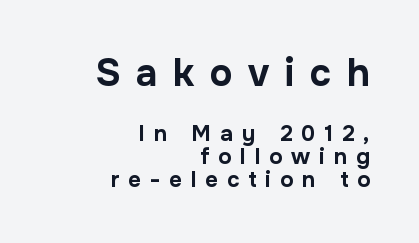
{"serif": "no", "italic": "no", "bold": "yes", "weight": "bold", "width": "normal", "stroke_contrast": "low", "x_height": "medium", "monospaced": "no", "underline": "no", "align": "right", "line_spacing": "tight", "line_spacing_ratio": 1.04, "letter_spacing": "wide", "letter_spacing_em": 0.41, "larger_block": "first", "size_ratio": 1.73, "glyph_px": 38}
